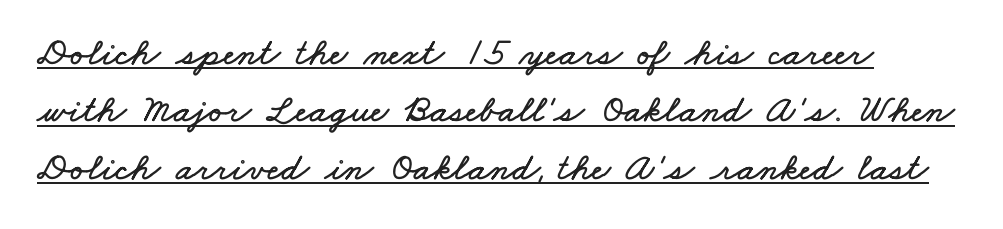
The image shows 39 px wide type; set normal line spacing (1.47x), normal letter spacing, underlined; low stroke contrast and a small x-height.
